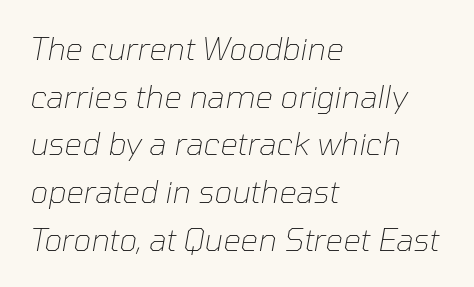
{"italic": "yes", "lean": "right", "slant_degrees": 10, "bold": "no", "weight": "thin", "width": "normal", "stroke_contrast": "low", "x_height": "medium", "monospaced": "no", "underline": "no", "align": "left", "line_spacing": "normal", "line_spacing_ratio": 1.54, "letter_spacing": "normal", "letter_spacing_em": 0.0, "glyph_px": 31}
